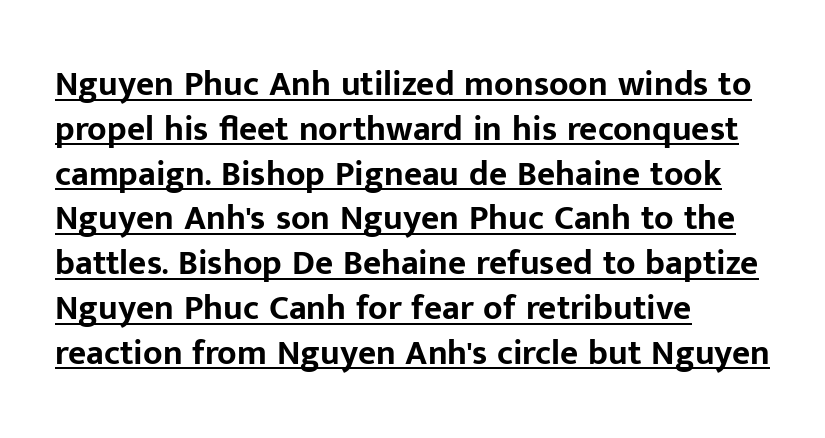
{"serif": "no", "italic": "no", "bold": "yes", "weight": "bold", "width": "normal", "stroke_contrast": "low", "x_height": "medium", "monospaced": "no", "underline": "yes", "align": "left", "line_spacing": "normal", "line_spacing_ratio": 1.28, "letter_spacing": "normal", "letter_spacing_em": 0.0, "glyph_px": 35}
